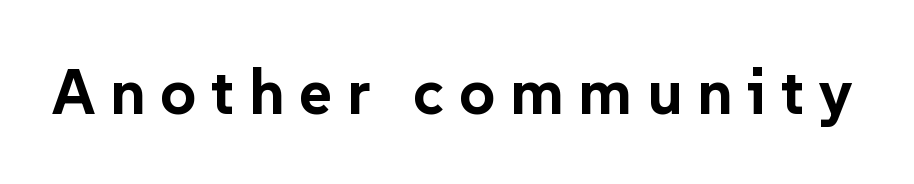
Q: Is the text bold? A: Yes.
Q: Is the text italic (slanted)? A: No, it is upright.
Q: Is the typeface a serif or a sans-serif typeface? A: Sans-serif.
Q: Is the text underlined? A: No.
Q: Is the spacing between letters normal or unusually wide? A: Unusually wide.
Q: Width (condensed, normal, or wide)? A: Normal.
Q: Stroke contrast? A: Low.
Q: x-height? A: Medium.
Q: Monospaced? A: No.
